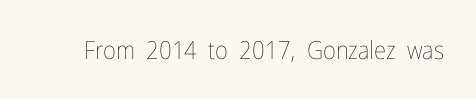
{"italic": "no", "bold": "no", "underline": "no", "letter_spacing": "normal", "letter_spacing_em": 0.0, "glyph_px": 25}
